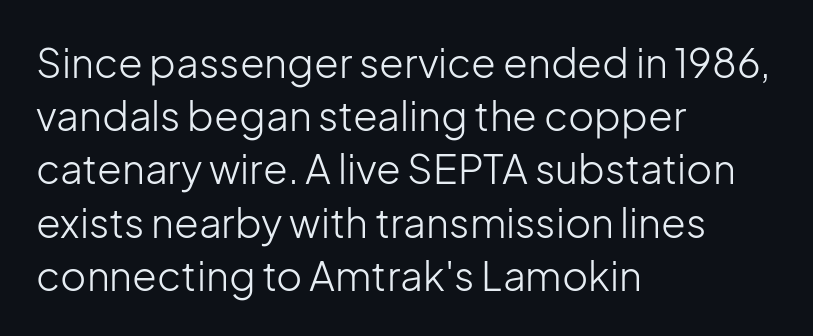
The image shows 40 px light sans-serif type, upright; set left-aligned, normal line spacing (1.33x), normal letter spacing, not underlined; low stroke contrast and a medium x-height.
